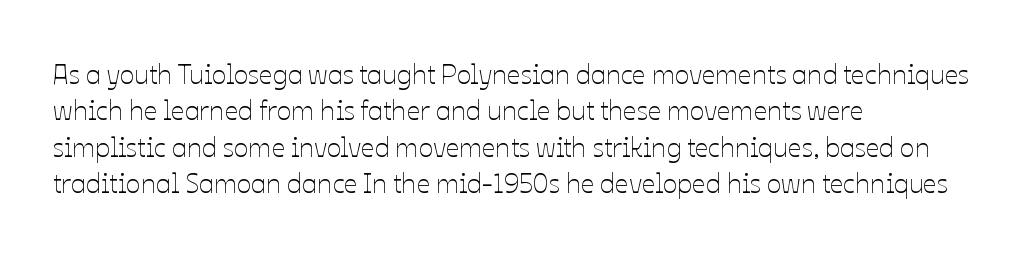
{"italic": "no", "bold": "no", "underline": "no", "align": "left", "line_spacing": "normal", "line_spacing_ratio": 1.35, "letter_spacing": "normal", "letter_spacing_em": 0.0, "glyph_px": 27}
